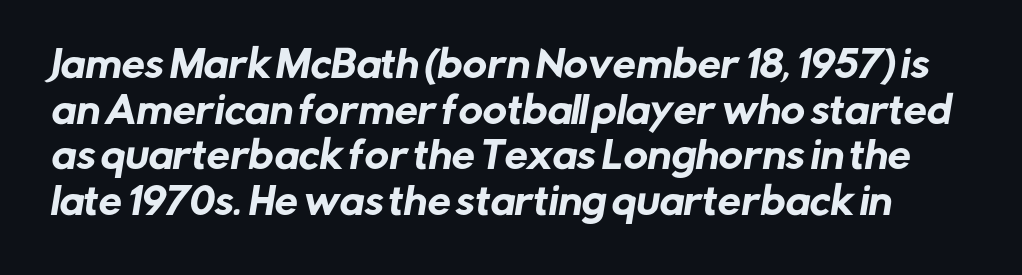
Has an underline been added? It has not. The type family on display is of the sans-serif kind. Characters follow at the spacing the type designer built in. Character widths vary here, with narrow letters taking less room than wide ones.
